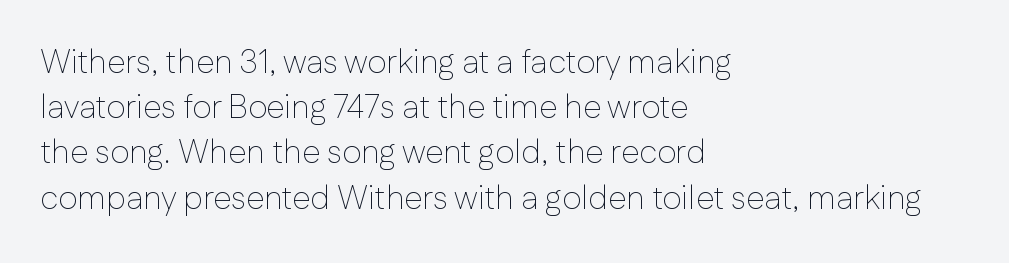
{"serif": "no", "italic": "no", "bold": "no", "weight": "thin", "width": "normal", "stroke_contrast": "low", "x_height": "medium", "monospaced": "no", "underline": "no", "align": "left", "line_spacing": "normal", "line_spacing_ratio": 1.37, "letter_spacing": "normal", "letter_spacing_em": 0.0, "glyph_px": 33}
